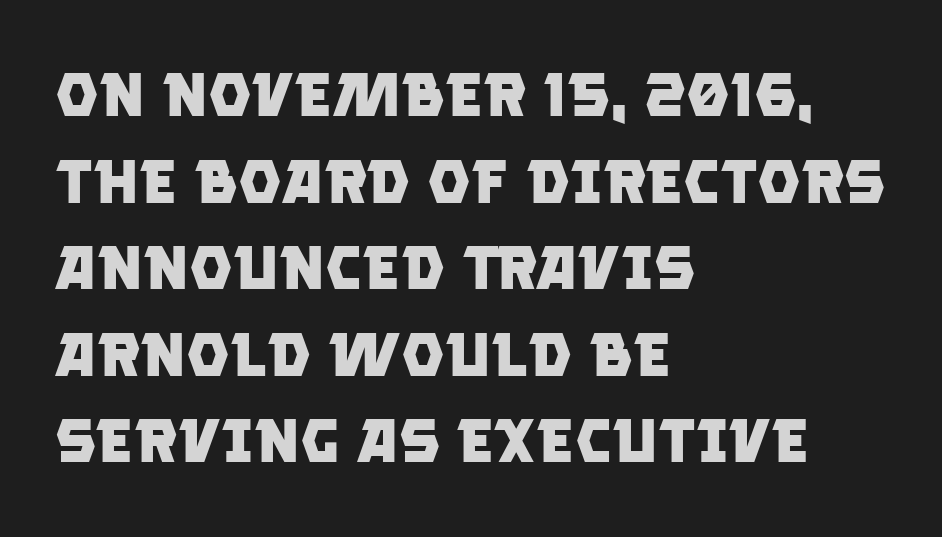
{"serif": "no", "bold": "yes", "weight": "heavy", "width": "normal", "stroke_contrast": "low", "x_height": "large", "monospaced": "no", "underline": "no", "align": "left", "line_spacing": "normal", "line_spacing_ratio": 1.42, "letter_spacing": "normal", "letter_spacing_em": 0.0, "glyph_px": 61}
